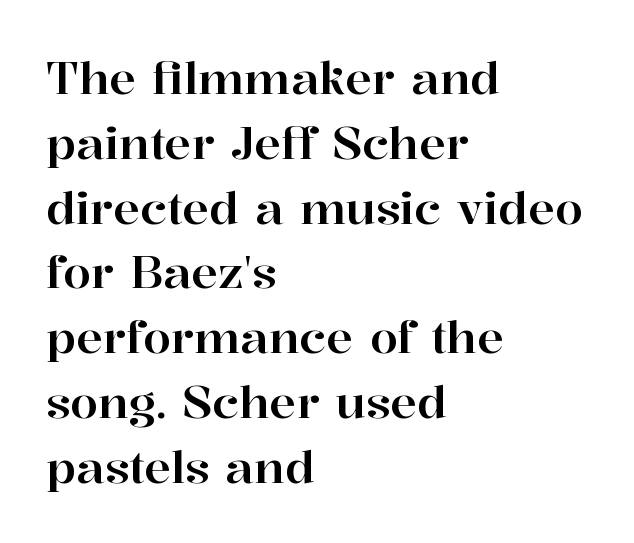
{"serif": "yes", "italic": "no", "width": "normal", "stroke_contrast": "high", "x_height": "medium", "monospaced": "no", "underline": "no", "align": "left", "line_spacing": "normal", "line_spacing_ratio": 1.44, "letter_spacing": "normal", "letter_spacing_em": 0.0, "glyph_px": 45}
